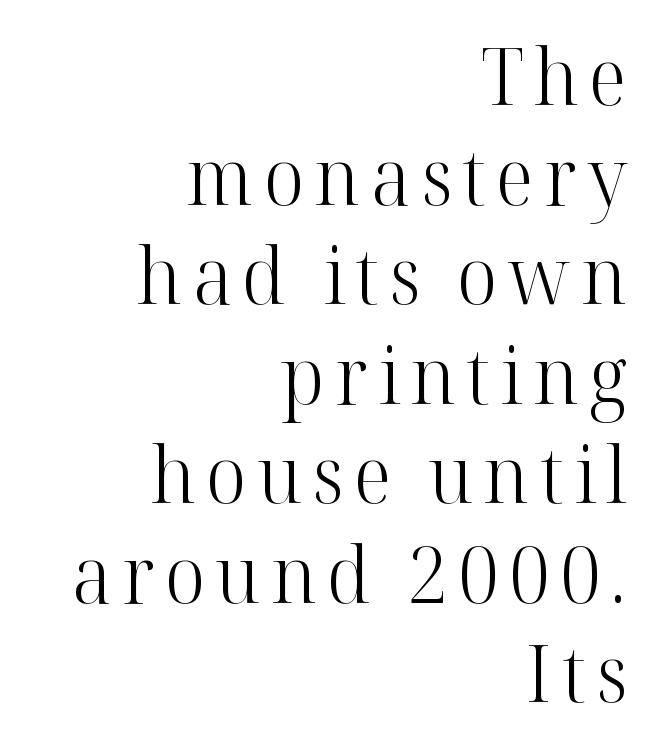
The face used here is proportionally spaced, like ordinary book or web type. Posture: upright roman. This is serif lettering, the kind often seen in printed books. The block of text has a typical density, with ordinary space between rows. Heft: none added — not bold.
